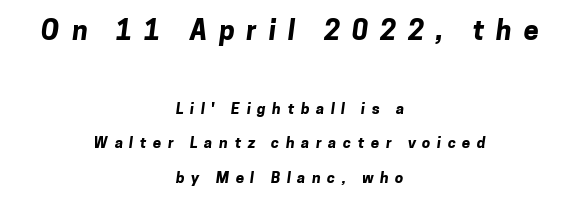
Each row of text sits above clean, open space. Vertically, the passage feels expansive, rows floating well apart. Bigger letters appear in the top chunk; the bottom chunk is reduced. Set as a true bold cut, around the 700 mark. These lines are centered, leaving both edges ragged.
